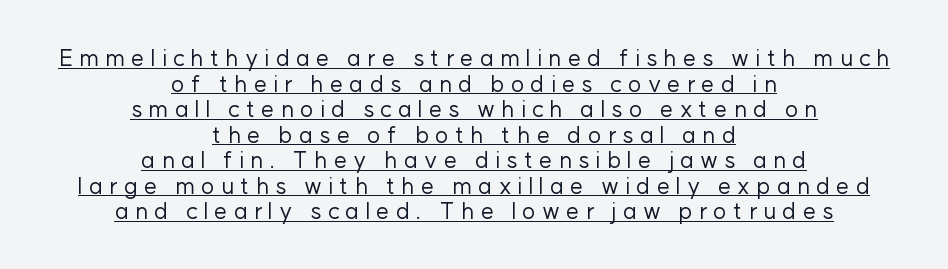
Underlining? Definitely there. This reads as an unemphasized weight, regular at the heaviest. You can tell it's not italic because the verticals are truly vertical. You could barely slide anything between these rows. Short and long lines alike share a common midpoint. The face used here is rendered with a markedly widened letterfit.
